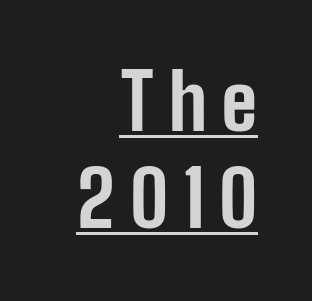
Q: Is the text bold? A: Yes.
Q: Is the text italic (slanted)? A: No, it is upright.
Q: Is the typeface a serif or a sans-serif typeface? A: Sans-serif.
Q: Is the text underlined? A: Yes.
Q: How is the paragraph aligned? A: Right-aligned.
Q: Is the spacing between lines tight, normal or loose? A: Normal.
Q: Width (condensed, normal, or wide)? A: Condensed.
Q: Stroke contrast? A: Low.
Q: x-height? A: Medium.
Q: Monospaced? A: No.
